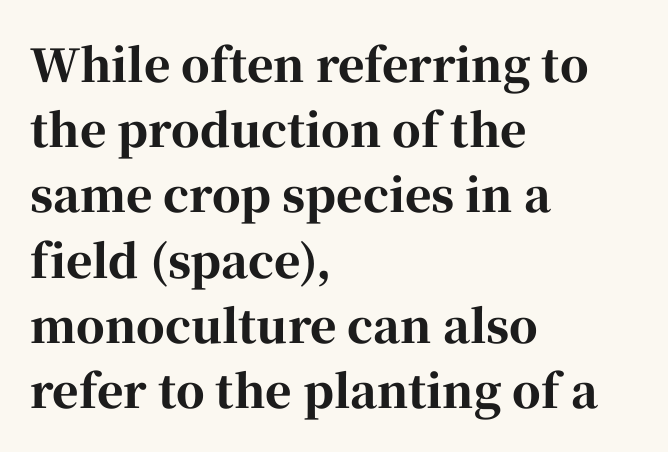
{"serif": "yes", "italic": "no", "bold": "yes", "weight": "bold", "width": "normal", "stroke_contrast": "high", "x_height": "medium", "monospaced": "no", "underline": "no", "align": "left", "line_spacing": "normal", "line_spacing_ratio": 1.45, "letter_spacing": "normal", "letter_spacing_em": 0.0, "glyph_px": 45}
